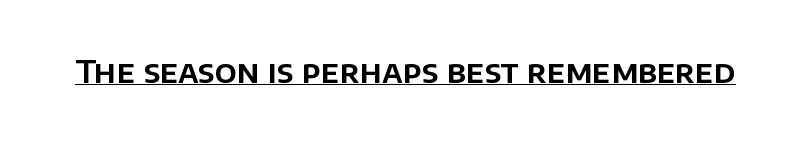
Is this a fixed-width face? No — the glyphs have proportional, varying widths. This sample uses an upright cut, with every glyph sitting square on the baseline. Observe the ordinary spacing: letters are neighbours, not strangers. This is sans-serif lettering, the kind often seen on screens and signage. This rendering features underlined lettering.
